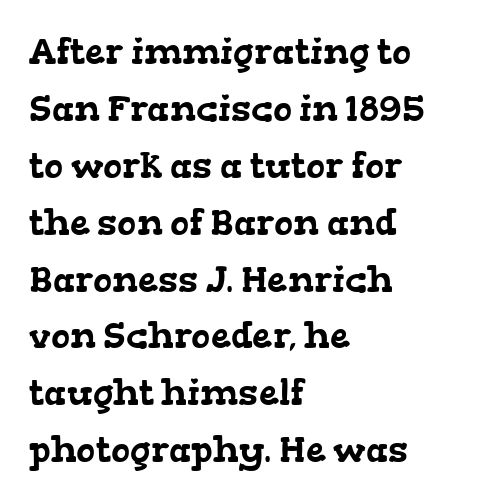
I'd call this a serif setting — the letters wear small feet. The block of text has a typical density, with ordinary space between rows. Horizontal alignment here is leftward, the default for most running prose. Letters rest on an invisible, unmarked baseline. Does extra space separate the letters? No, they use regular spacing. Looks like regular typesetting: each glyph gets only the width it needs.
